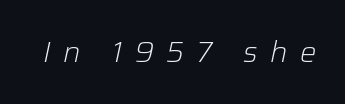
Q: Is the text bold? A: No.
Q: Is the text italic (slanted)? A: Yes, it leans right by about 12 degrees.
Q: Is the text underlined? A: No.
Q: Is the spacing between letters normal or unusually wide? A: Unusually wide.
Q: Width (condensed, normal, or wide)? A: Normal.
Q: Stroke contrast? A: Low.
Q: x-height? A: Medium.
Q: Monospaced? A: No.
